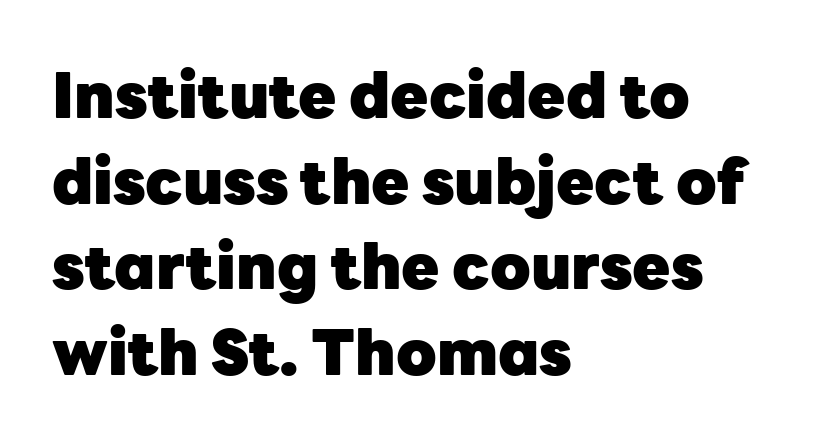
The image shows 62 px heavy sans-serif type, upright; set left-aligned, normal line spacing (1.38x), normal letter spacing, not underlined; low stroke contrast and a medium x-height.
